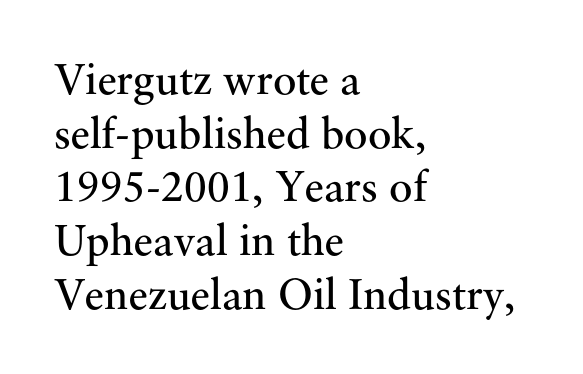
The image shows 44 px regular-weight serif type, upright; set left-aligned, line spacing 1.22x, normal letter spacing, not underlined; medium stroke contrast and a small x-height.
